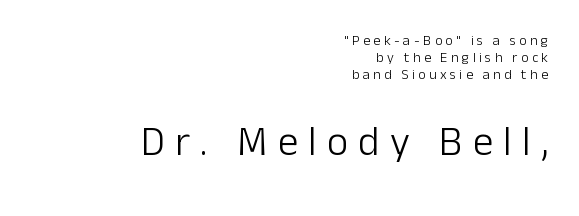
Q: Is the text bold? A: No.
Q: Is the text italic (slanted)? A: No, it is upright.
Q: Is the typeface a serif or a sans-serif typeface? A: Sans-serif.
Q: Is the text underlined? A: No.
Q: How is the paragraph aligned? A: Right-aligned.
Q: Is the spacing between letters normal or unusually wide? A: Unusually wide.
Q: Which block of text is set in a larger size, the first (top) or the second (bottom)? A: The second (bottom) one.
Q: Width (condensed, normal, or wide)? A: Normal.
Q: Stroke contrast? A: Low.
Q: x-height? A: Medium.
Q: Monospaced? A: No.
